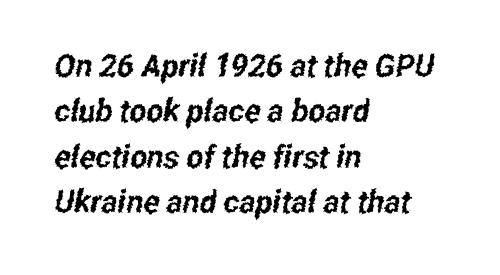
{"serif": "no", "width": "condensed", "stroke_contrast": "low", "x_height": "medium", "monospaced": "no", "underline": "no", "align": "left", "line_spacing": "normal", "line_spacing_ratio": 1.42, "letter_spacing": "normal", "letter_spacing_em": 0.0, "glyph_px": 32}
